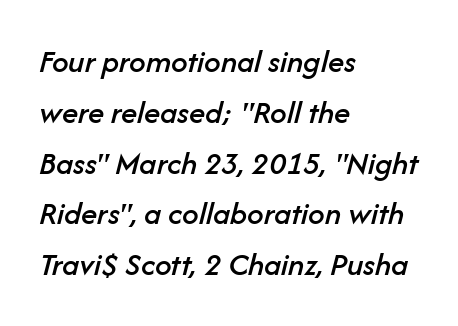
The image shows 33 px text type, italic (leaning right); set left-aligned, normal line spacing (1.54x), normal letter spacing, not underlined; low stroke contrast and a medium x-height.
